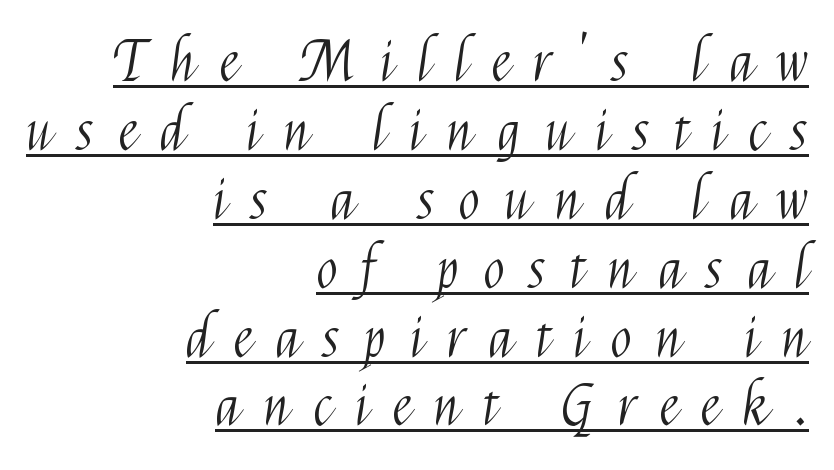
Q: Is the text bold? A: No.
Q: Is the text italic (slanted)? A: Yes.
Q: Is the typeface a serif or a sans-serif typeface? A: Sans-serif.
Q: Is the text underlined? A: Yes.
Q: How is the paragraph aligned? A: Right-aligned.
Q: Is the spacing between letters normal or unusually wide? A: Unusually wide.
Q: Width (condensed, normal, or wide)? A: Condensed.
Q: Stroke contrast? A: Medium.
Q: x-height? A: Medium.
Q: Monospaced? A: No.
